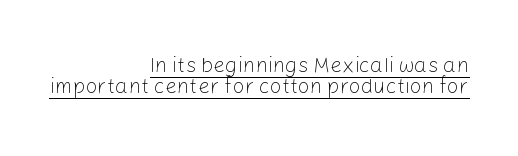
Q: Is the text bold? A: No.
Q: Is the text italic (slanted)? A: No, it is upright.
Q: Is the text underlined? A: Yes.
Q: How is the paragraph aligned? A: Right-aligned.
Q: Is the spacing between letters normal or unusually wide? A: Normal.
Q: Is the spacing between lines tight, normal or loose? A: Tight.
